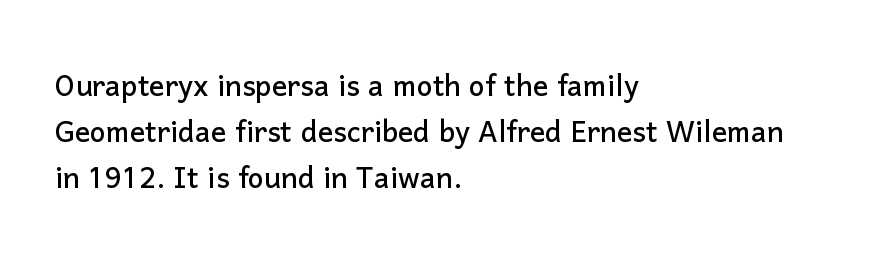
The image shows 38 px sans-serif type, upright; set left-aligned, line spacing 1.21x, normal letter spacing, not underlined; low stroke contrast and a medium x-height.
